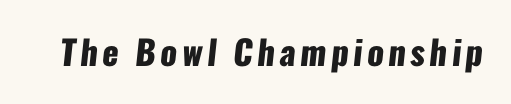
The image shows 34 px heavy, condensed sans-serif type; set not underlined; low stroke contrast and a medium x-height.
